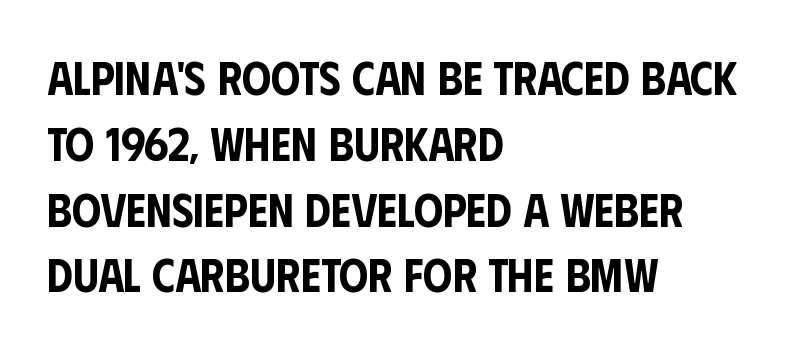
Looks like regular typesetting: each glyph gets only the width it needs. Check where the strokes stop: nothing finishes them off — pure sans. The line texture is even and compact thanks to regular tracking. The designer left line spacing at the default.
